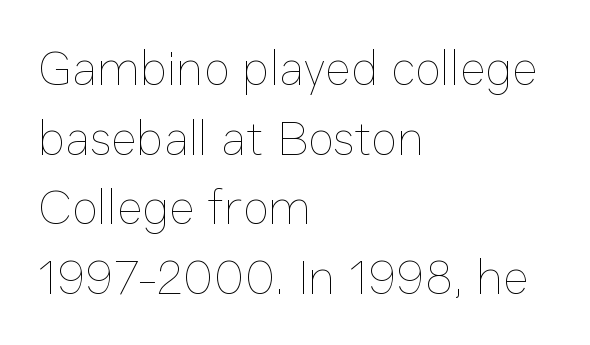
Evenly set lines give the paragraph a standard silhouette. Summary of weight: not heavy and not bold. The face used here is proportionally spaced, like ordinary book or web type. The type is set solid horizontally, with unmodified tracking.
